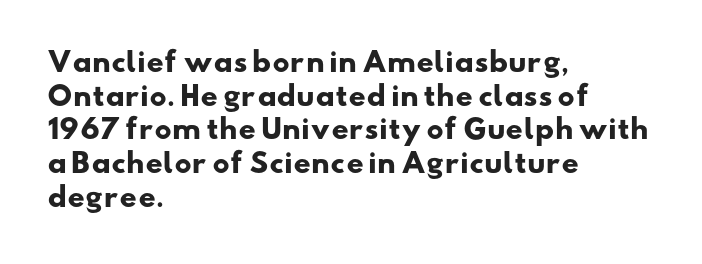
Q: Is the text bold? A: Yes.
Q: Is the text underlined? A: No.
Q: How is the paragraph aligned? A: Left-aligned.
Q: Is the spacing between letters normal or unusually wide? A: Normal.
Q: Is the spacing between lines tight, normal or loose? A: Normal.
